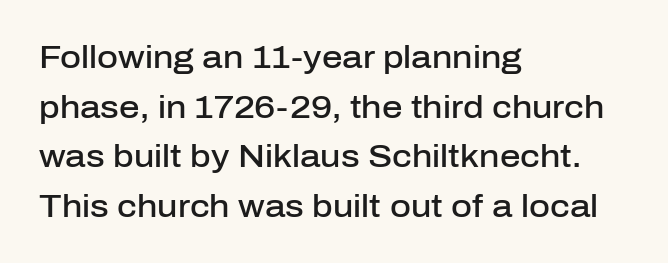
Q: Is the text bold? A: Semi-bold.
Q: Is the text italic (slanted)? A: No, it is upright.
Q: Is the typeface a serif or a sans-serif typeface? A: Sans-serif.
Q: Is the text underlined? A: No.
Q: How is the paragraph aligned? A: Left-aligned.
Q: Is the spacing between letters normal or unusually wide? A: Normal.
Q: Is the spacing between lines tight, normal or loose? A: Normal.
Q: Width (condensed, normal, or wide)? A: Normal.
Q: Stroke contrast? A: Low.
Q: x-height? A: Medium.
Q: Monospaced? A: No.
